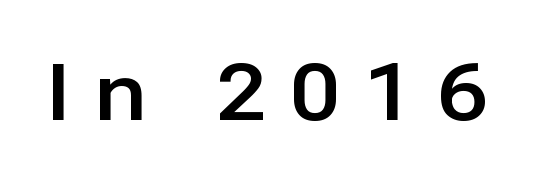
{"serif": "no", "italic": "no", "width": "normal", "stroke_contrast": "low", "x_height": "medium", "monospaced": "no", "underline": "no", "letter_spacing": "wide", "letter_spacing_em": 0.32, "glyph_px": 79}
